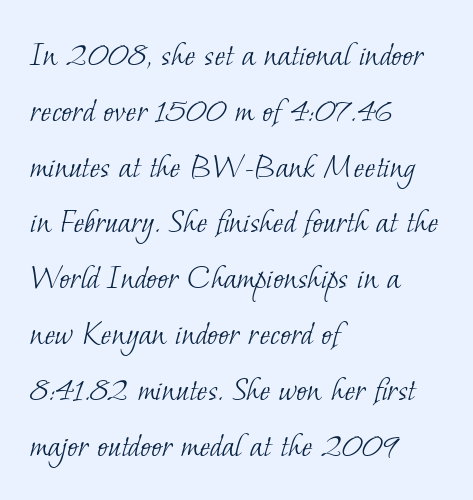
The image shows 36 px light serif type; set left-aligned, normal line spacing (1.55x), normal letter spacing, not underlined; low stroke contrast and a small x-height.
